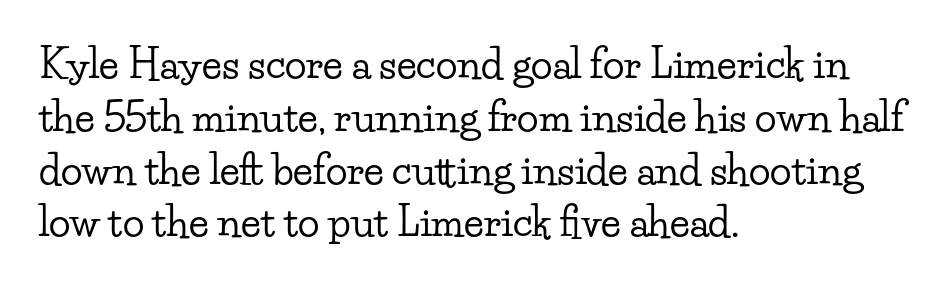
The image shows 40 px wide serif type, upright; set left-aligned, normal line spacing (1.32x), normal letter spacing, not underlined; low stroke contrast and a small x-height.
